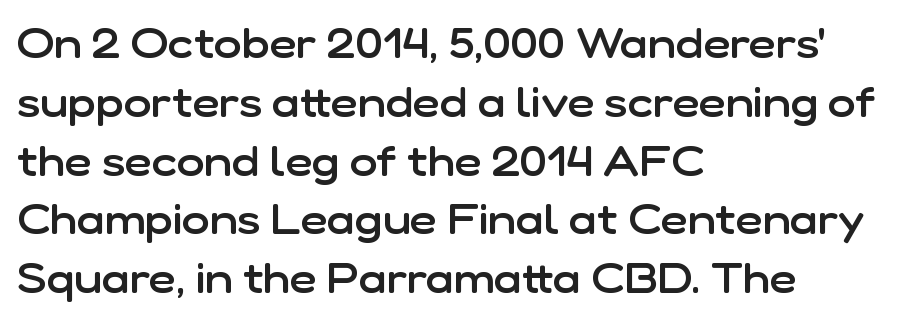
{"serif": "no", "italic": "no", "bold": "semi", "weight": "semibold", "width": "normal", "stroke_contrast": "low", "x_height": "medium", "monospaced": "no", "underline": "no", "align": "left", "line_spacing": "normal", "line_spacing_ratio": 1.4, "letter_spacing": "normal", "letter_spacing_em": 0.0, "glyph_px": 42}
